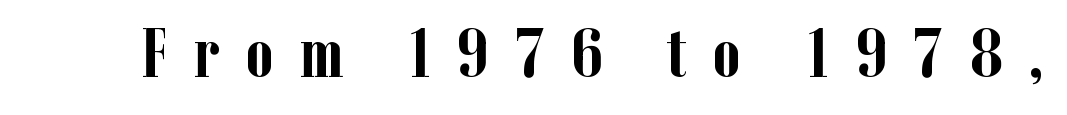
{"serif": "yes", "italic": "no", "bold": "yes", "weight": "semibold", "width": "condensed", "stroke_contrast": "low", "x_height": "medium", "monospaced": "no", "underline": "no", "letter_spacing": "wide", "letter_spacing_em": 0.37, "glyph_px": 70}
